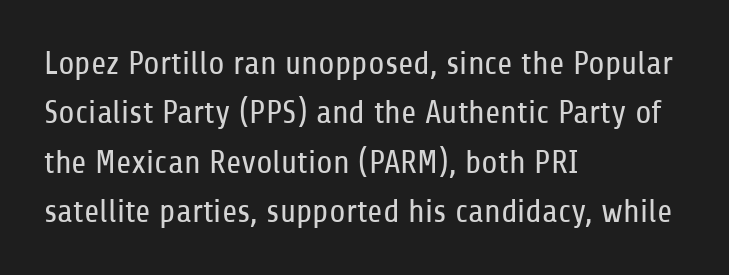
Q: Is the text bold? A: No.
Q: Is the text italic (slanted)? A: No, it is upright.
Q: Is the typeface a serif or a sans-serif typeface? A: Sans-serif.
Q: Is the text underlined? A: No.
Q: How is the paragraph aligned? A: Left-aligned.
Q: Is the spacing between letters normal or unusually wide? A: Normal.
Q: Is the spacing between lines tight, normal or loose? A: Normal.
Q: Width (condensed, normal, or wide)? A: Condensed.
Q: Stroke contrast? A: Low.
Q: x-height? A: Medium.
Q: Monospaced? A: No.
